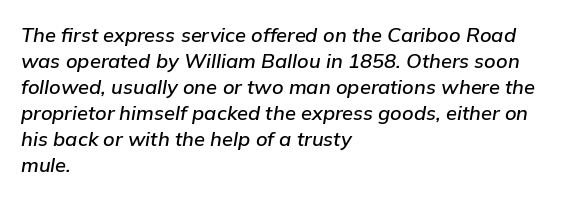
{"italic": "yes", "lean": "right", "slant_degrees": 9, "underline": "no", "align": "left", "line_spacing": "normal", "line_spacing_ratio": 1.3, "letter_spacing": "normal", "letter_spacing_em": 0.0, "glyph_px": 20}
